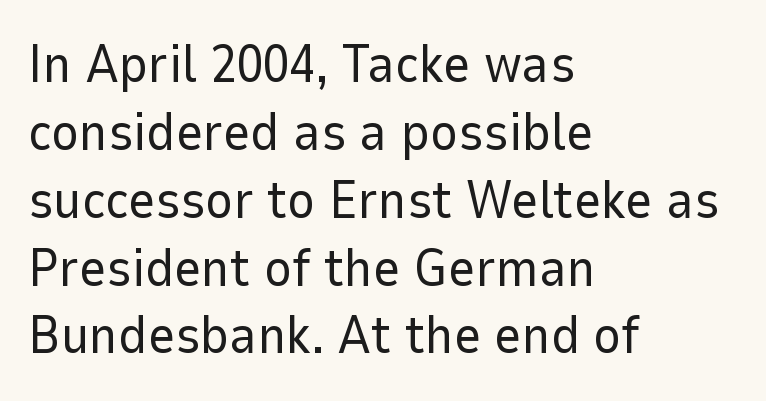
{"serif": "no", "italic": "no", "bold": "no", "weight": "regular", "width": "normal", "stroke_contrast": "low", "x_height": "medium", "monospaced": "no", "underline": "no", "align": "left", "line_spacing": "normal", "line_spacing_ratio": 1.28, "letter_spacing": "normal", "letter_spacing_em": 0.0, "glyph_px": 53}
